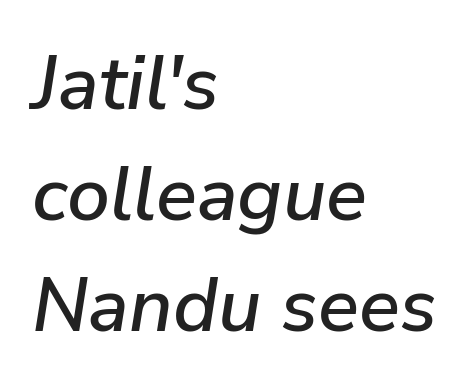
{"italic": "yes", "lean": "right", "slant_degrees": 9, "width": "normal", "stroke_contrast": "low", "x_height": "medium", "monospaced": "no", "underline": "no", "align": "left", "line_spacing": "normal", "line_spacing_ratio": 1.46, "letter_spacing": "normal", "letter_spacing_em": 0.0, "glyph_px": 76}
